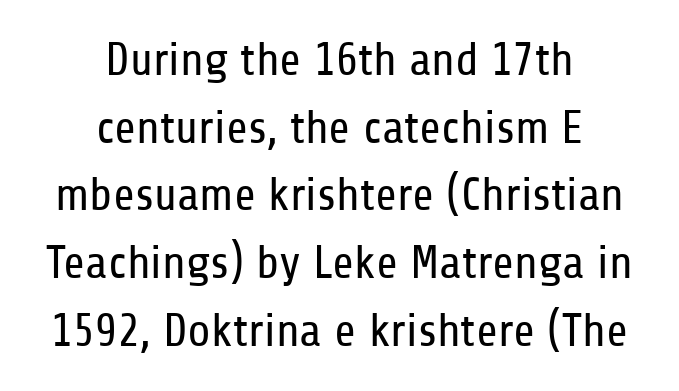
Compared with a flush-left layout, this one balances lines on the center instead. A typesetter would call this proportional, since set widths differ per character. Just letters on the line, the space beneath them empty. The gaps between neighbouring characters are ordinary and unremarkable.
